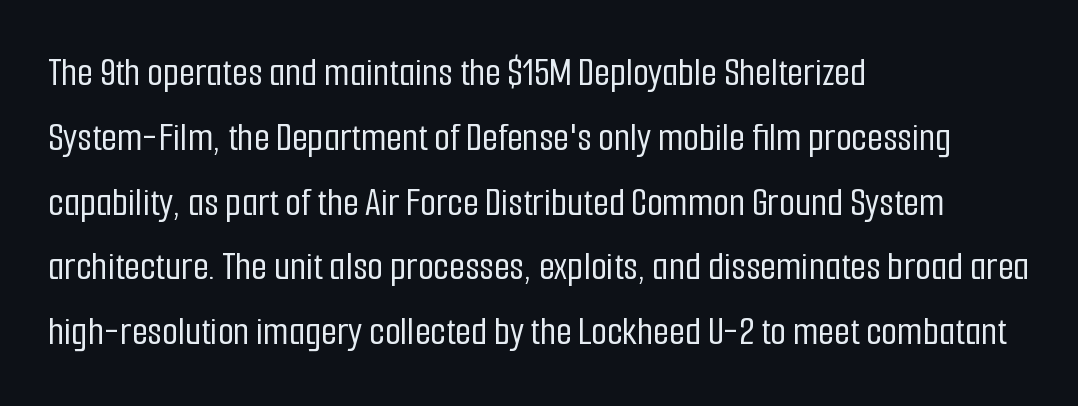
Summary of vertical rhythm: regular, with standard interline spacing. Tall strokes in this sample are plumb rather than angled. The baseline area is clear. The type family on display is of the sans-serif kind. These lines are rendered in a variable-pitch font.
